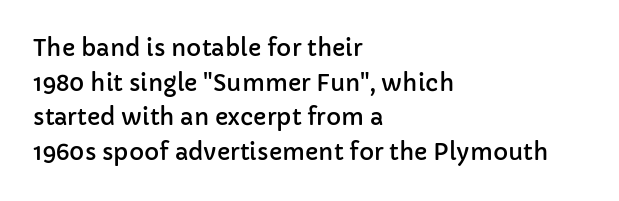
The image shows 23 px text type, upright; set left-aligned, normal line spacing (1.51x), normal letter spacing, not underlined.
